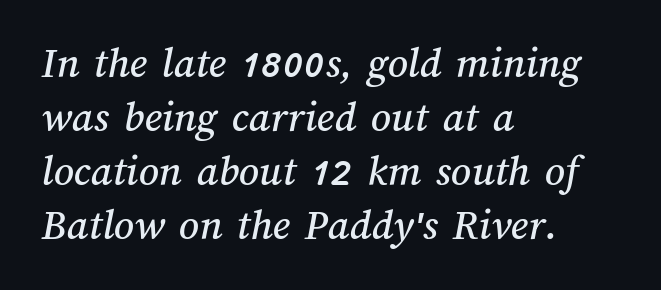
The image shows 44 px text type; set left-aligned, line spacing 1.23x, normal letter spacing, not underlined; medium stroke contrast and a medium x-height.
